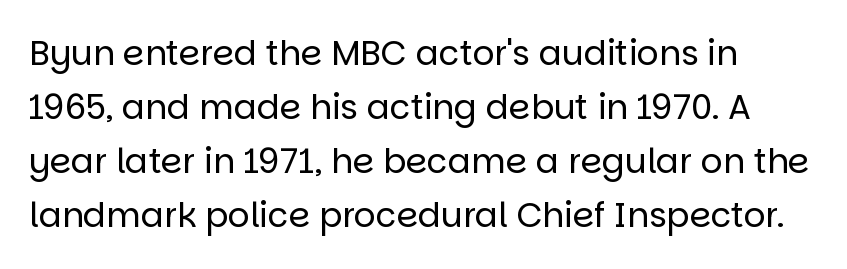
The image shows 34 px regular-weight sans-serif type, upright; set left-aligned, normal line spacing (1.59x), normal letter spacing, not underlined; low stroke contrast and a large x-height.
